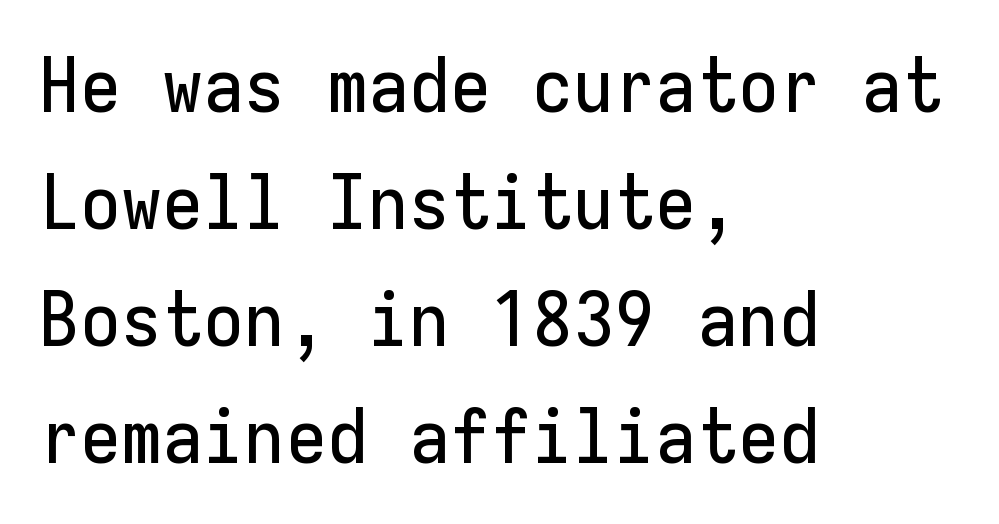
The line-height multiplier appears to be the usual default. Short note: letters normally spaced. Look at the bottom of the vertical strokes: they stop flat, with no serifs. The font's upright variant was chosen for this text.
